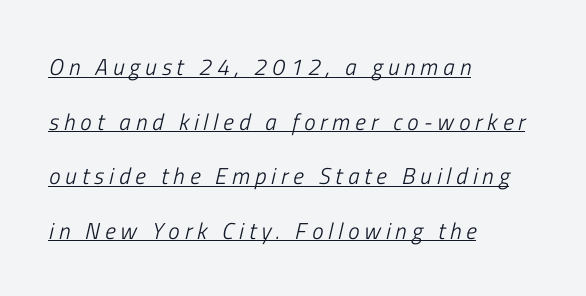
Q: Is the text bold? A: No.
Q: Is the text italic (slanted)? A: Yes, it leans right by about 13 degrees.
Q: Is the text underlined? A: Yes.
Q: How is the paragraph aligned? A: Left-aligned.
Q: Is the spacing between letters normal or unusually wide? A: Unusually wide.
Q: Is the spacing between lines tight, normal or loose? A: Loose.
